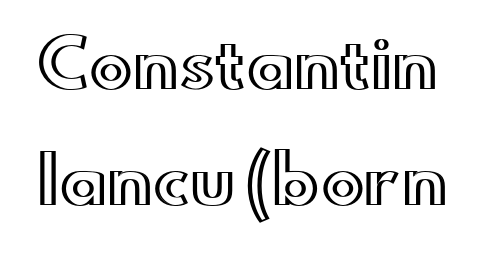
You can tell it's not italic because the verticals are truly vertical. The passage shown is typed in a proportional face where columns would drift. The line texture is even and compact thanks to regular tracking. A clean baseline with only descenders dipping below it.
